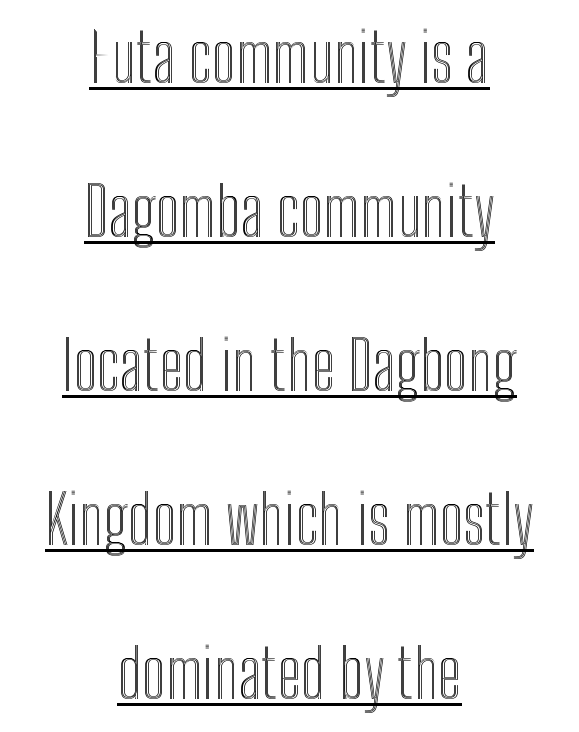
The image shows 67 px condensed type, upright; set centered, loose line spacing (2.3x), normal letter spacing, underlined; a medium x-height.
